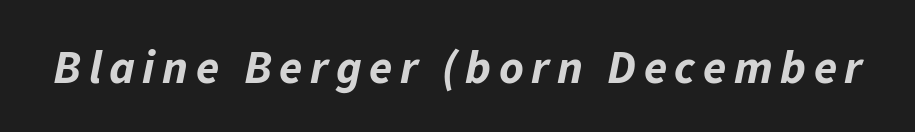
{"italic": "yes", "lean": "right", "slant_degrees": 11, "bold": "yes", "weight": "bold", "width": "normal", "stroke_contrast": "low", "x_height": "medium", "monospaced": "no", "underline": "no", "glyph_px": 47}
